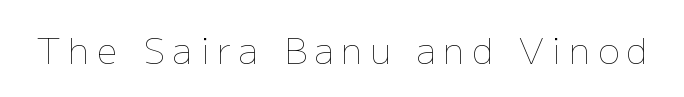
Q: Is the text bold? A: No.
Q: Is the text italic (slanted)? A: No, it is upright.
Q: Is the text underlined? A: No.
Q: Is the spacing between letters normal or unusually wide? A: Unusually wide.
Q: Width (condensed, normal, or wide)? A: Normal.
Q: Stroke contrast? A: Low.
Q: x-height? A: Medium.
Q: Monospaced? A: No.
